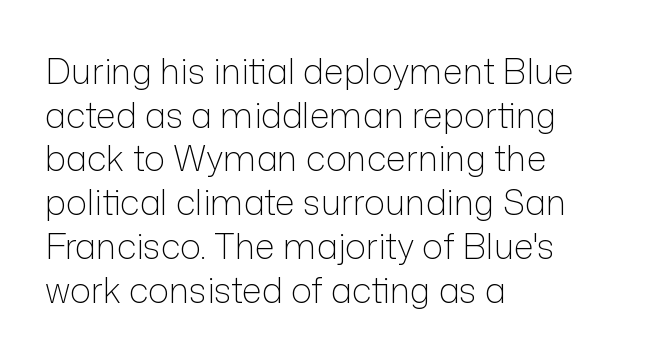
The typeface has the unassuming heft of standard copy or less. Caption: standard tracking, unaltered. A typesetter would label this face a sans. The letters stand upright; this is a roman face.
